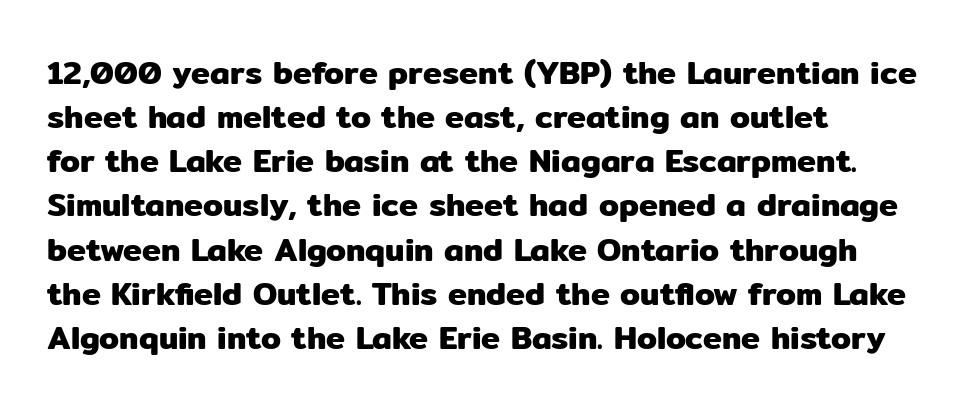
The image shows 32 px sans-serif type, upright; set left-aligned, normal line spacing (1.38x), normal letter spacing, not underlined; low stroke contrast and a medium x-height.
